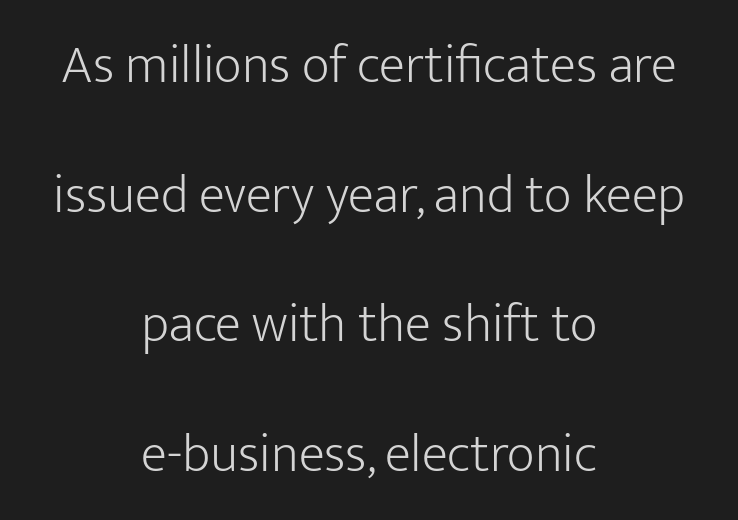
Q: Is the text bold? A: No.
Q: Is the text italic (slanted)? A: No, it is upright.
Q: Is the typeface a serif or a sans-serif typeface? A: Sans-serif.
Q: Is the text underlined? A: No.
Q: How is the paragraph aligned? A: Centered.
Q: Is the spacing between letters normal or unusually wide? A: Normal.
Q: Is the spacing between lines tight, normal or loose? A: Loose.
Q: Width (condensed, normal, or wide)? A: Normal.
Q: Stroke contrast? A: Low.
Q: x-height? A: Medium.
Q: Monospaced? A: No.
